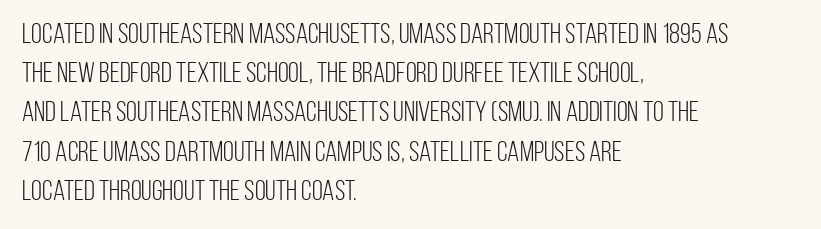
Nobody touched the tracking dial on this one. The gap between lines stays unmarked. The passage shown stacks its lines at a standard gap. Summary of weight: not heavy and not bold.
